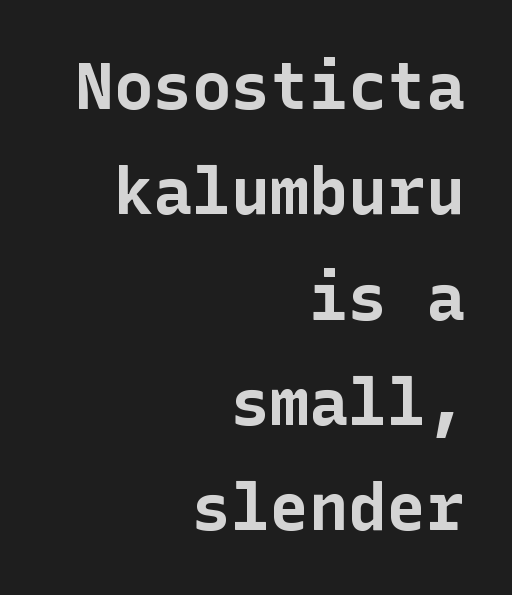
Q: Is the text bold? A: Yes.
Q: Is the text italic (slanted)? A: No, it is upright.
Q: Is the typeface a serif or a sans-serif typeface? A: Sans-serif.
Q: Is the text underlined? A: No.
Q: How is the paragraph aligned? A: Right-aligned.
Q: Is the spacing between letters normal or unusually wide? A: Normal.
Q: Is the spacing between lines tight, normal or loose? A: Normal.
Q: Width (condensed, normal, or wide)? A: Normal.
Q: Stroke contrast? A: Low.
Q: x-height? A: Medium.
